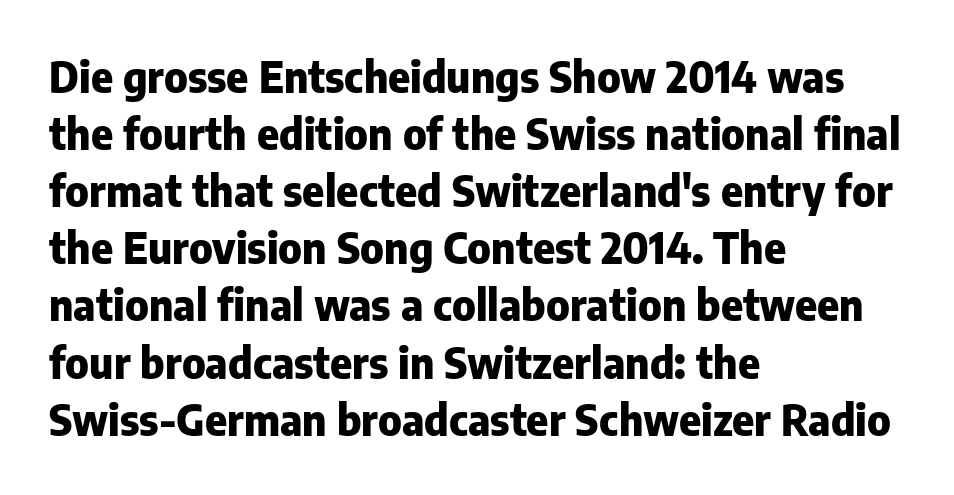
Q: Is the text bold? A: Yes.
Q: Is the text italic (slanted)? A: No, it is upright.
Q: Is the typeface a serif or a sans-serif typeface? A: Sans-serif.
Q: Is the text underlined? A: No.
Q: How is the paragraph aligned? A: Left-aligned.
Q: Is the spacing between letters normal or unusually wide? A: Normal.
Q: Is the spacing between lines tight, normal or loose? A: Normal.
Q: Width (condensed, normal, or wide)? A: Normal.
Q: Stroke contrast? A: Low.
Q: x-height? A: Medium.
Q: Monospaced? A: No.
